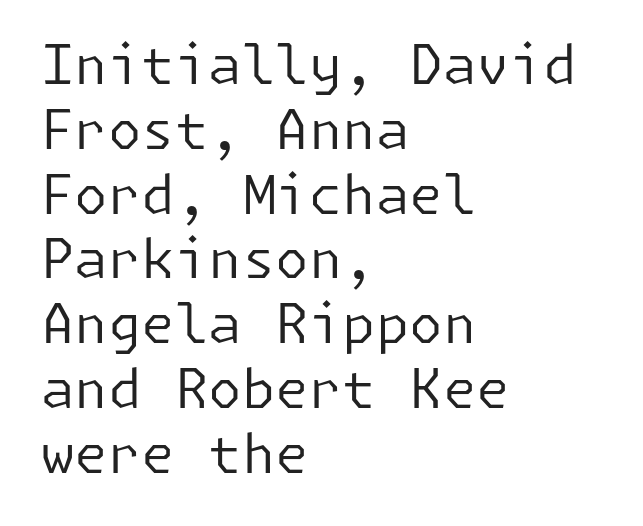
The image shows 54 px regular-weight sans-serif type, upright; set left-aligned, line spacing 1.2x, normal letter spacing, not underlined; low stroke contrast and a medium x-height.
